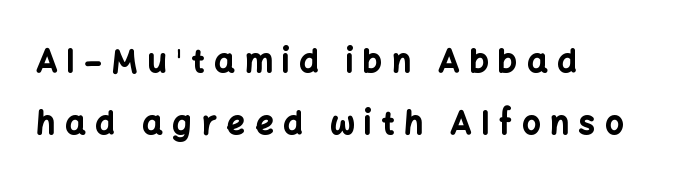
{"serif": "no", "italic": "no", "bold": "yes", "weight": "bold", "width": "normal", "stroke_contrast": "low", "x_height": "medium", "monospaced": "no", "underline": "no", "align": "left", "line_spacing": "loose", "line_spacing_ratio": 1.95, "letter_spacing": "wide", "letter_spacing_em": 0.31, "glyph_px": 32}
